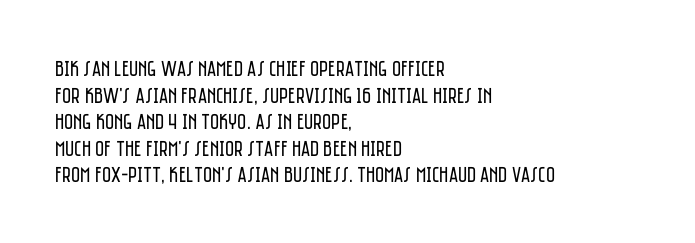
The image shows 22 px text type, upright; set left-aligned, line spacing 1.21x, normal letter spacing, not underlined.
